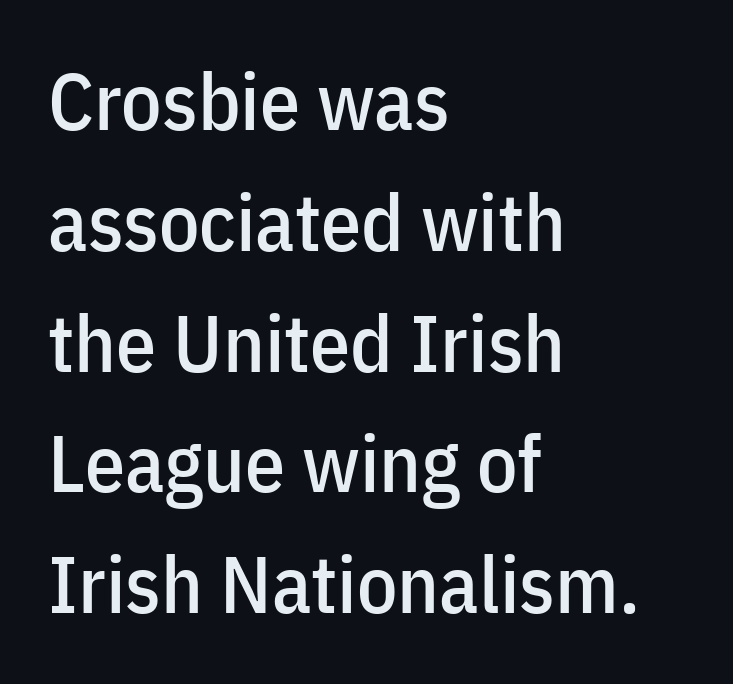
Alignment: flush left. The lettering holds an erect, upright posture throughout. These lines are rendered in a variable-pitch font. Nothing sits at the stroke ends, so this counts as sans-serif. Underline: absent.
